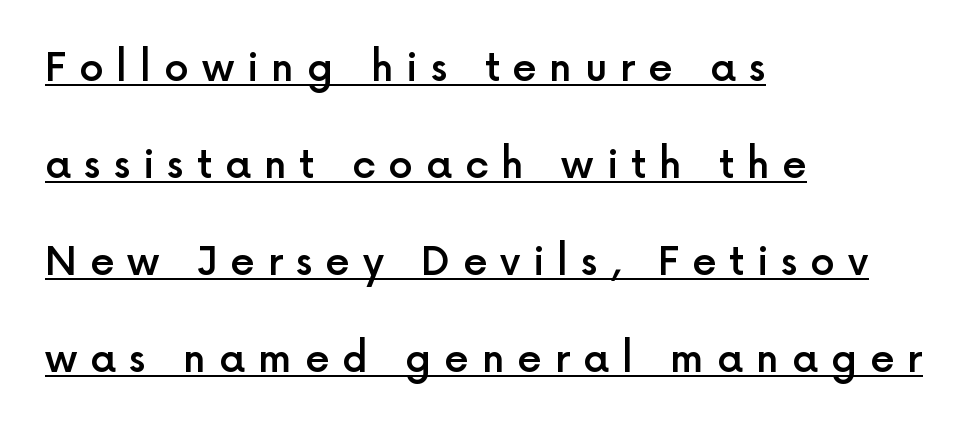
{"serif": "no", "italic": "no", "bold": "semi", "weight": "semibold", "width": "normal", "x_height": "medium", "monospaced": "no", "underline": "yes", "align": "left", "line_spacing": "loose", "line_spacing_ratio": 2.49, "letter_spacing": "wide", "letter_spacing_em": 0.33, "glyph_px": 39}
